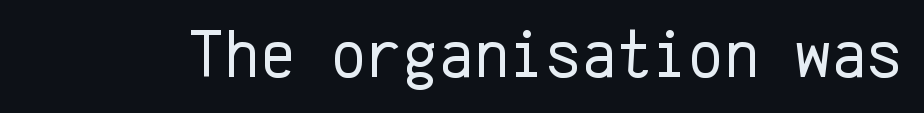
{"serif": "no", "italic": "no", "bold": "no", "weight": "regular", "width": "normal", "stroke_contrast": "low", "x_height": "medium", "monospaced": "yes", "underline": "no", "letter_spacing": "normal", "letter_spacing_em": 0.0, "glyph_px": 68}
